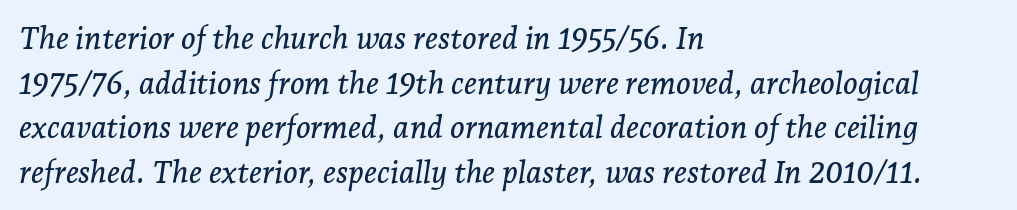
{"serif": "yes", "italic": "yes", "lean": "right", "slant_degrees": 7, "width": "normal", "stroke_contrast": "low", "x_height": "medium", "monospaced": "no", "underline": "no", "align": "left", "line_spacing": "normal", "line_spacing_ratio": 1.44, "letter_spacing": "normal", "letter_spacing_em": 0.0, "glyph_px": 31}
